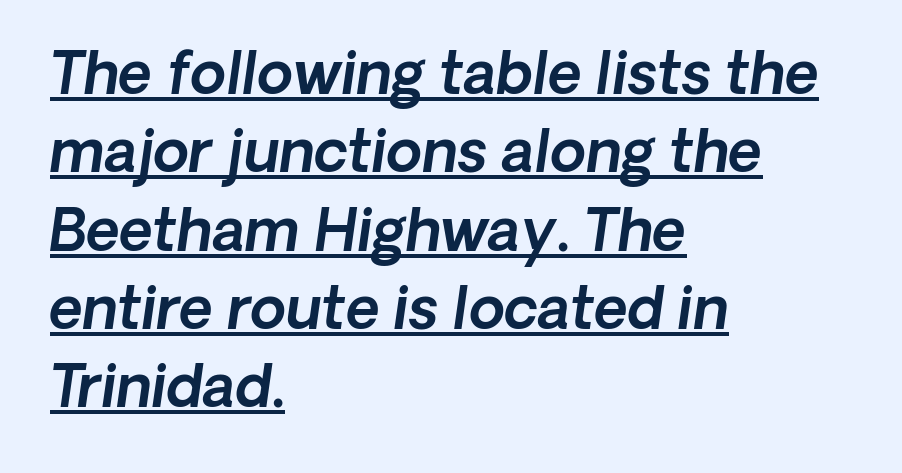
Q: Is the text italic (slanted)? A: Yes, it leans right by about 8 degrees.
Q: Is the text underlined? A: Yes.
Q: How is the paragraph aligned? A: Left-aligned.
Q: Is the spacing between letters normal or unusually wide? A: Normal.
Q: Is the spacing between lines tight, normal or loose? A: Normal.
Q: Width (condensed, normal, or wide)? A: Normal.
Q: x-height? A: Medium.
Q: Monospaced? A: No.
